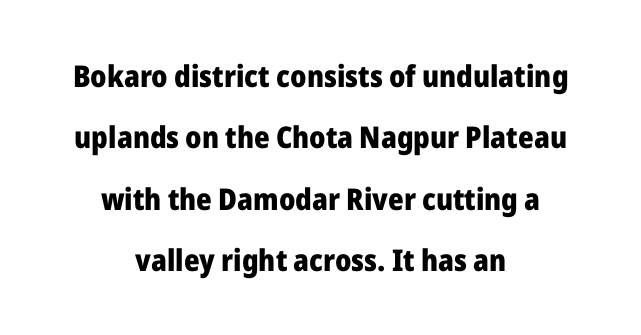
{"serif": "no", "italic": "no", "bold": "yes", "weight": "heavy", "width": "normal", "stroke_contrast": "low", "x_height": "medium", "monospaced": "no", "underline": "no", "align": "center", "line_spacing": "loose", "line_spacing_ratio": 2.05, "letter_spacing": "normal", "letter_spacing_em": 0.0, "glyph_px": 30}
